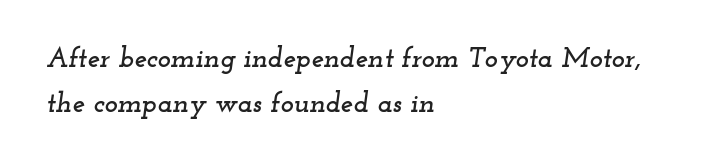
Look at the tracking — it's just the regular setting, nothing added. The text block is weighted toward the left margin, trailing off unevenly rightward. It's the slanting kind of type. Each new line begins a customary step beneath the previous one.
